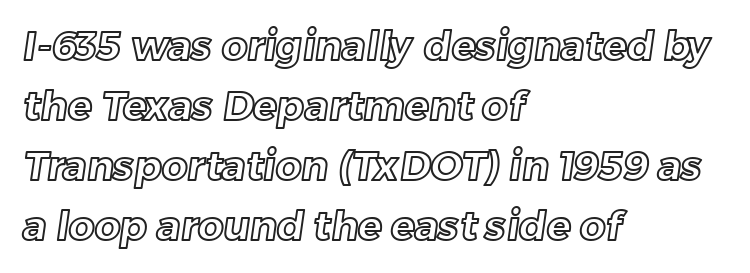
The image shows 40 px text type; set left-aligned, normal line spacing (1.5x), normal letter spacing, not underlined; a medium x-height.
